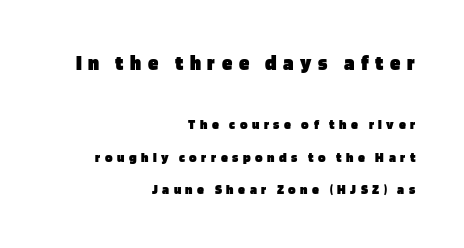
Q: Is the text bold? A: Yes.
Q: Is the text italic (slanted)? A: No, it is upright.
Q: Is the text underlined? A: No.
Q: How is the paragraph aligned? A: Right-aligned.
Q: Is the spacing between letters normal or unusually wide? A: Unusually wide.
Q: Is the spacing between lines tight, normal or loose? A: Loose.
Q: Which block of text is set in a larger size, the first (top) or the second (bottom)? A: The first (top) one.
